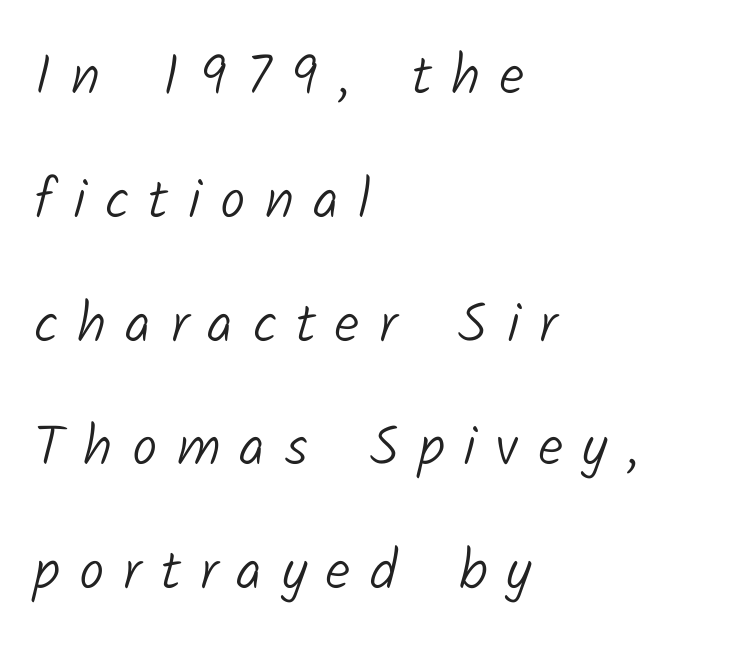
The image shows 56 px light sans-serif type; set left-aligned, loose line spacing (2.21x), unusually wide letter spacing (+0.35 em), not underlined; low stroke contrast and a medium x-height.
